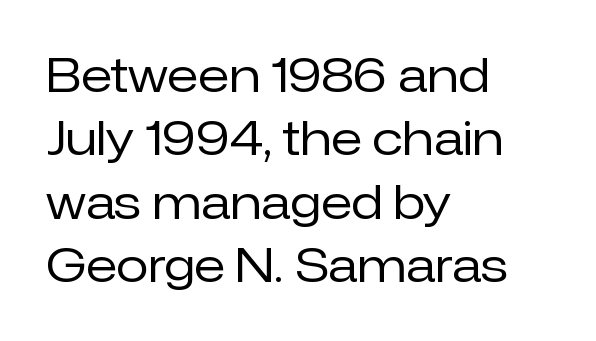
Any mark beneath the type? The region is blank. All the whitespace from short lines collects on the right. The rendering keeps characters at their native spacing. In terms of leading, this rendering sits right in the middle. Letterform terminals end flat and unadorned throughout the passage.
